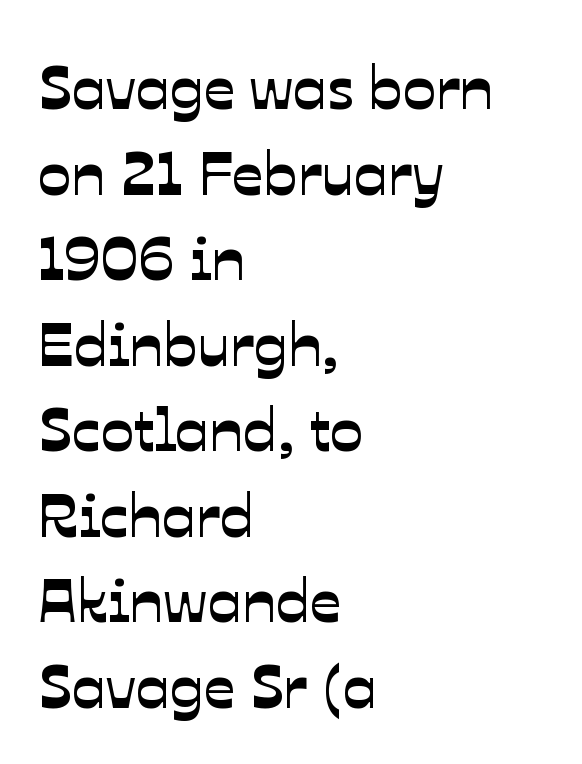
The vertical gap from one line to the next is medium. Grotesque or geometric, the face here clearly has no serifs. All the whitespace from short lines collects on the right. There is no visible air inserted between adjacent glyphs.
